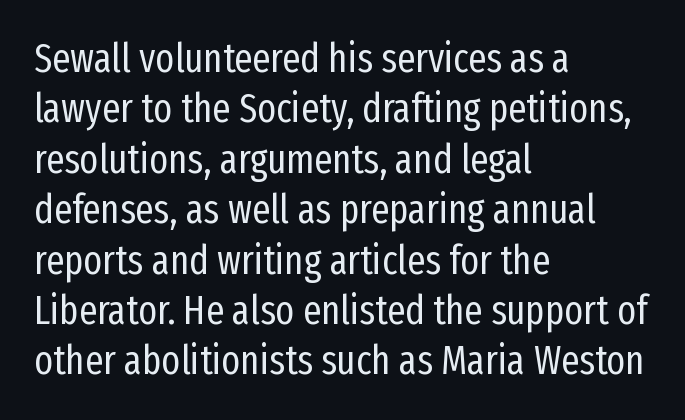
Q: Is the text bold? A: No.
Q: Is the text italic (slanted)? A: No, it is upright.
Q: Is the typeface a serif or a sans-serif typeface? A: Sans-serif.
Q: Is the text underlined? A: No.
Q: How is the paragraph aligned? A: Left-aligned.
Q: Is the spacing between letters normal or unusually wide? A: Normal.
Q: Is the spacing between lines tight, normal or loose? A: Normal.
Q: Width (condensed, normal, or wide)? A: Condensed.
Q: Stroke contrast? A: Low.
Q: x-height? A: Medium.
Q: Monospaced? A: No.
